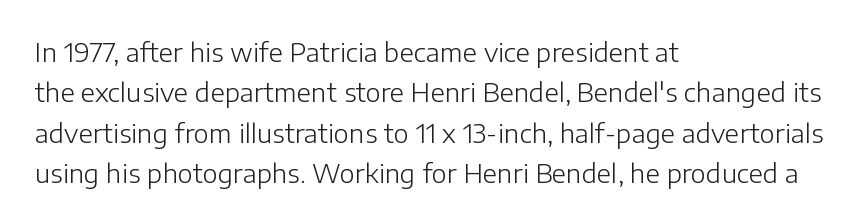
Check the space under the baseline: it is left empty. The type sits square on the baseline with zero lean. Line spacing here is normal. Casual observation: everything's shoved over to the left. Honestly, the letter spacing is just normal — you wouldn't notice it.
